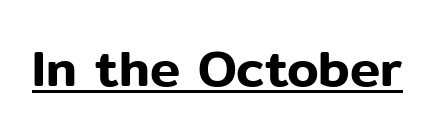
Q: Is the text italic (slanted)? A: No, it is upright.
Q: Is the typeface a serif or a sans-serif typeface? A: Sans-serif.
Q: Is the text underlined? A: Yes.
Q: Is the spacing between letters normal or unusually wide? A: Normal.
Q: Width (condensed, normal, or wide)? A: Normal.
Q: Stroke contrast? A: Low.
Q: x-height? A: Medium.
Q: Monospaced? A: No.
